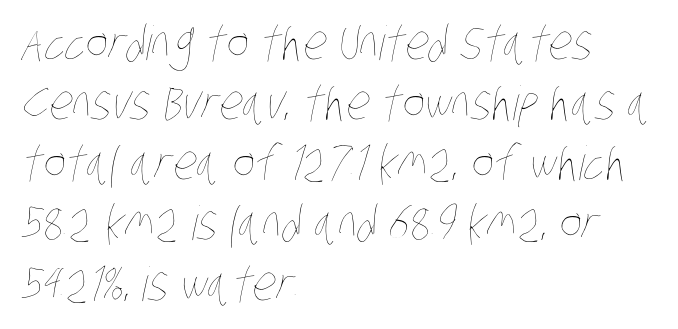
Q: Is the text bold? A: No.
Q: Is the text underlined? A: No.
Q: How is the paragraph aligned? A: Left-aligned.
Q: Is the spacing between letters normal or unusually wide? A: Normal.
Q: Is the spacing between lines tight, normal or loose? A: Normal.
Q: Width (condensed, normal, or wide)? A: Condensed.
Q: Stroke contrast? A: Low.
Q: x-height? A: Large.
Q: Monospaced? A: No.
